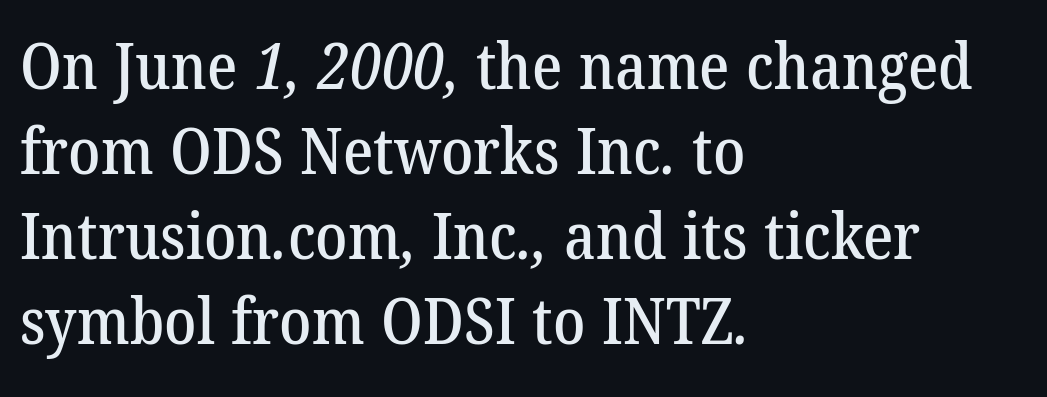
The passage shown is typed in a proportional face where columns would drift. Vertical spacing — default. Inter-character spacing is left at the font's built-in metrics. Descenders are the only things crossing below the line. Observe the serifs anchoring each vertical stroke in this sample.
